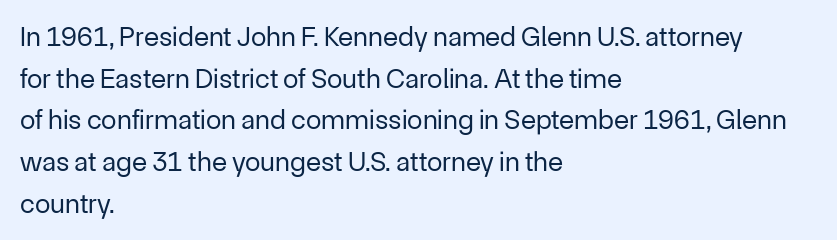
The image shows 28 px regular-weight sans-serif type, upright; set left-aligned, normal line spacing (1.49x), normal letter spacing, not underlined; low stroke contrast and a medium x-height.
